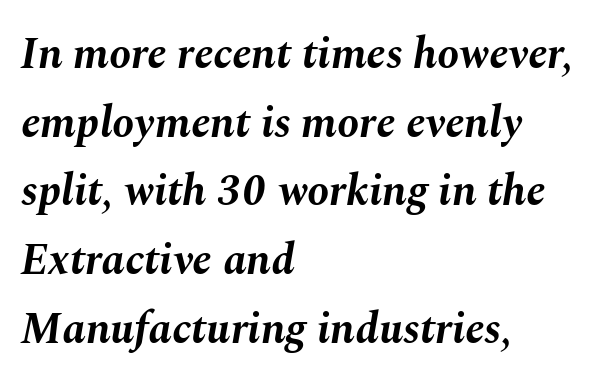
The image shows 44 px bold type, italic (leaning right); set left-aligned, normal line spacing (1.56x), normal letter spacing, not underlined; medium stroke contrast and a medium x-height.
